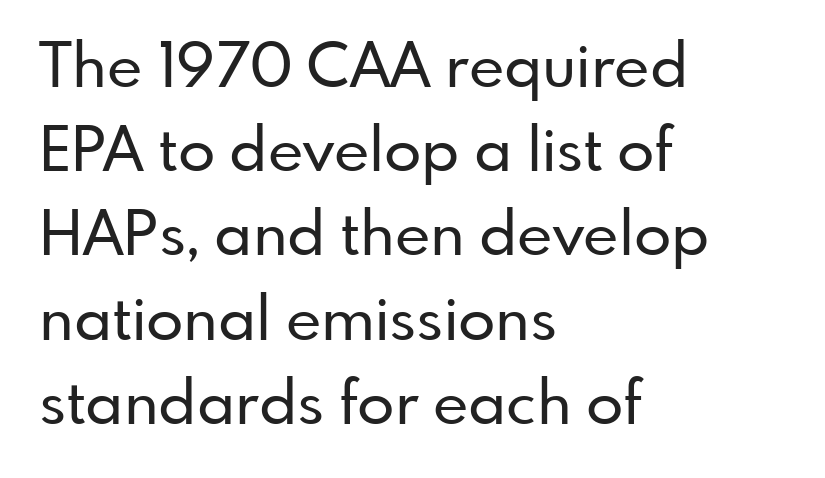
The font's upright variant was chosen for this text. Normally led — the rows are evenly, conventionally spaced. Letterform terminals end flat and unadorned throughout the passage. Layout note: lines flush left. Plain, unruled lines of type.
